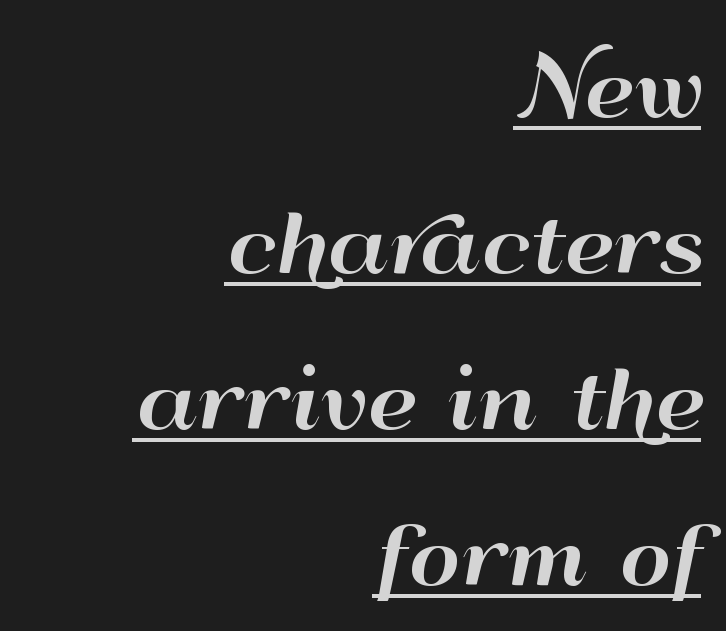
Q: Is the text italic (slanted)? A: Yes.
Q: Is the typeface a serif or a sans-serif typeface? A: Sans-serif.
Q: Is the text underlined? A: Yes.
Q: How is the paragraph aligned? A: Right-aligned.
Q: Is the spacing between letters normal or unusually wide? A: Normal.
Q: Is the spacing between lines tight, normal or loose? A: Loose.
Q: Width (condensed, normal, or wide)? A: Wide.
Q: Stroke contrast? A: High.
Q: x-height? A: Small.
Q: Monospaced? A: No.
